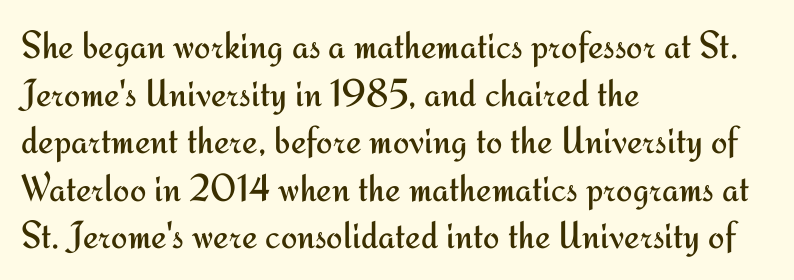
Q: Is the text bold? A: No.
Q: Is the text italic (slanted)? A: No, it is upright.
Q: Is the typeface a serif or a sans-serif typeface? A: Sans-serif.
Q: Is the text underlined? A: No.
Q: How is the paragraph aligned? A: Left-aligned.
Q: Is the spacing between letters normal or unusually wide? A: Normal.
Q: Width (condensed, normal, or wide)? A: Normal.
Q: Stroke contrast? A: Medium.
Q: x-height? A: Small.
Q: Monospaced? A: No.
